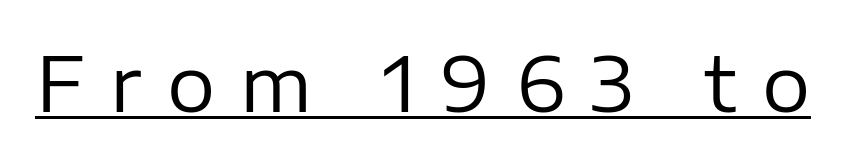
Each word looks stretched out because of the extra space between its letters. Does the lettering tilt? It doesn't — this is upright. Weight: regular or lighter. Every word sits above its own underline. A typesetter would call this proportional, since set widths differ per character. Classification — sans serif.
